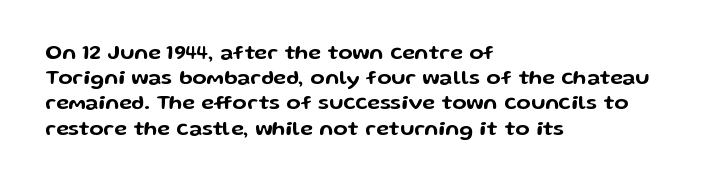
Q: Is the text italic (slanted)? A: No, it is upright.
Q: Is the text underlined? A: No.
Q: How is the paragraph aligned? A: Left-aligned.
Q: Is the spacing between letters normal or unusually wide? A: Normal.
